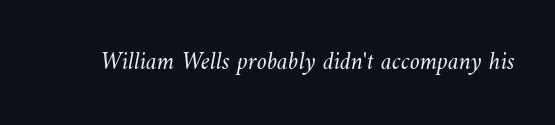
{"bold": "no", "underline": "no", "letter_spacing": "normal", "letter_spacing_em": 0.0, "glyph_px": 25}
